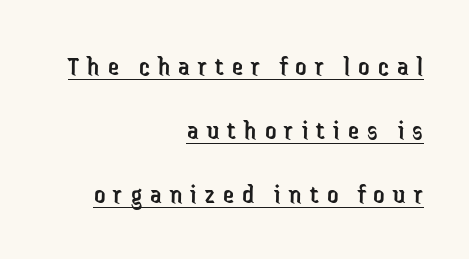
Q: Is the text bold? A: No.
Q: Is the text italic (slanted)? A: No, it is upright.
Q: Is the typeface a serif or a sans-serif typeface? A: Sans-serif.
Q: Is the text underlined? A: Yes.
Q: How is the paragraph aligned? A: Right-aligned.
Q: Is the spacing between letters normal or unusually wide? A: Unusually wide.
Q: Is the spacing between lines tight, normal or loose? A: Loose.
Q: Width (condensed, normal, or wide)? A: Condensed.
Q: Stroke contrast? A: Low.
Q: x-height? A: Medium.
Q: Monospaced? A: No.
